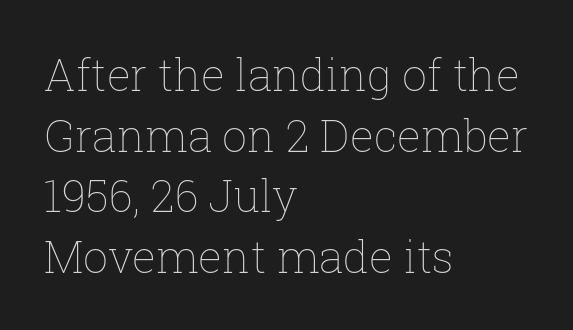
Q: Is the text bold? A: No.
Q: Is the text italic (slanted)? A: No, it is upright.
Q: Is the text underlined? A: No.
Q: How is the paragraph aligned? A: Left-aligned.
Q: Is the spacing between letters normal or unusually wide? A: Normal.
Q: Is the spacing between lines tight, normal or loose? A: Normal.
Q: Width (condensed, normal, or wide)? A: Normal.
Q: Stroke contrast? A: Low.
Q: x-height? A: Medium.
Q: Monospaced? A: No.
